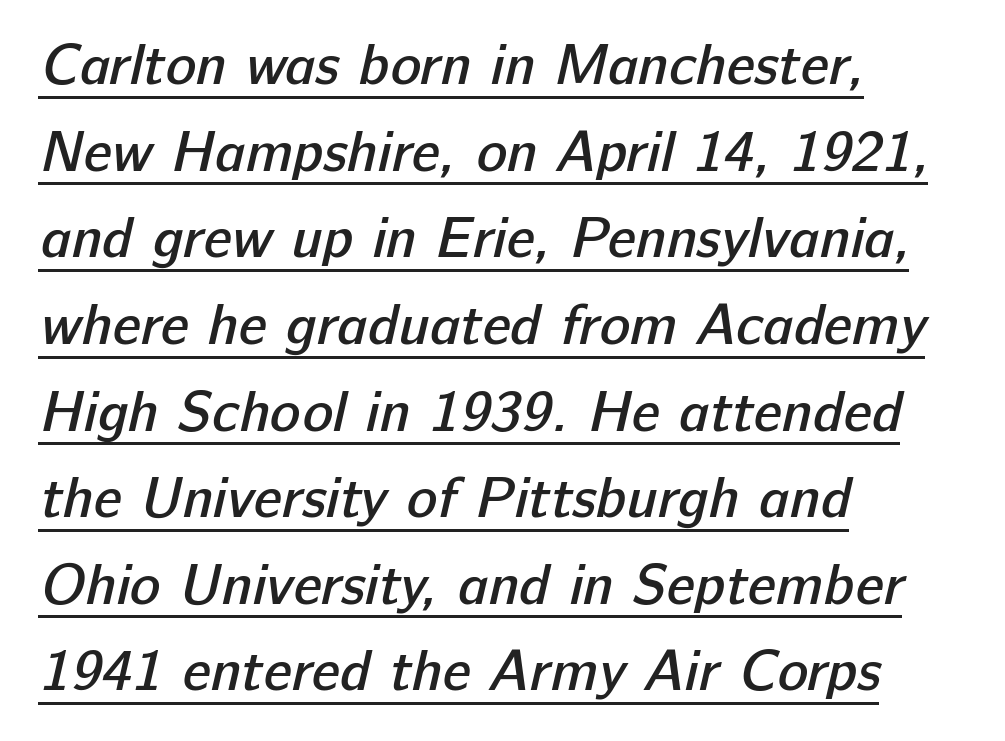
{"serif": "no", "bold": "semi", "weight": "semibold", "width": "normal", "stroke_contrast": "low", "x_height": "medium", "monospaced": "no", "underline": "yes", "align": "left", "line_spacing": "normal", "line_spacing_ratio": 1.52, "letter_spacing": "normal", "letter_spacing_em": 0.0, "glyph_px": 57}
